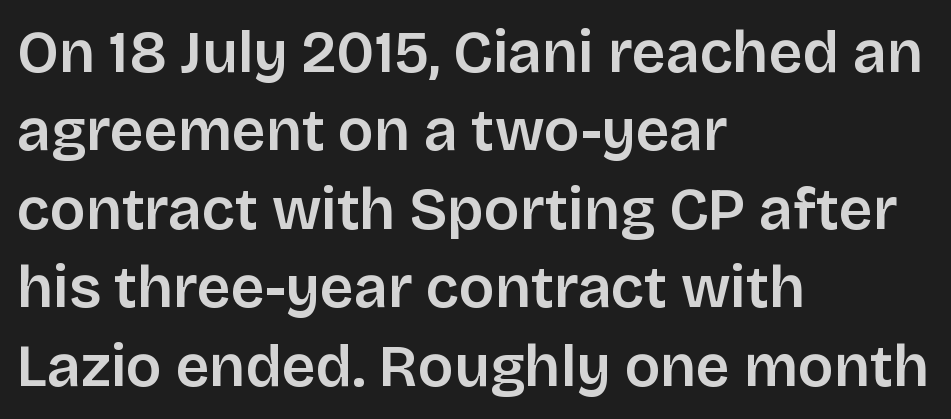
Every row of glyphs begins at an identical x-position on the left. You can tell from the bare stems that sans-serif type was used. The line texture is even and compact thanks to regular tracking. The font's upright variant was chosen for this text. The block of text has a typical density, with ordinary space between rows. Any mark beneath the type? The region is blank.
